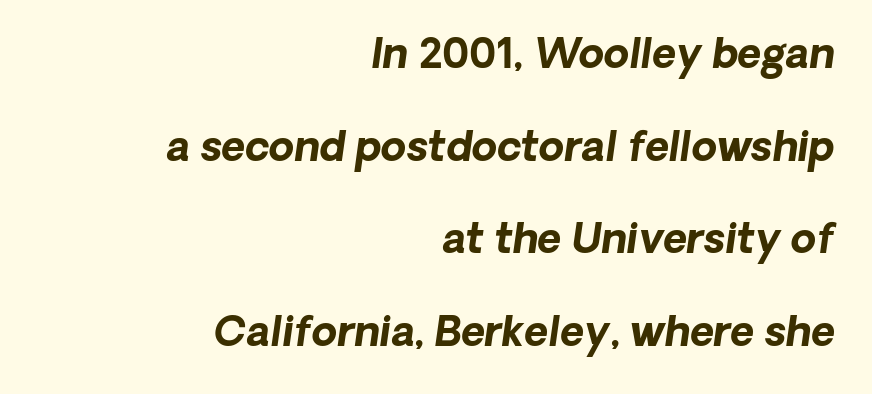
The image shows 41 px bold type, italic (leaning right); set right-aligned, loose line spacing (2.26x), normal letter spacing, not underlined; low stroke contrast and a medium x-height.
